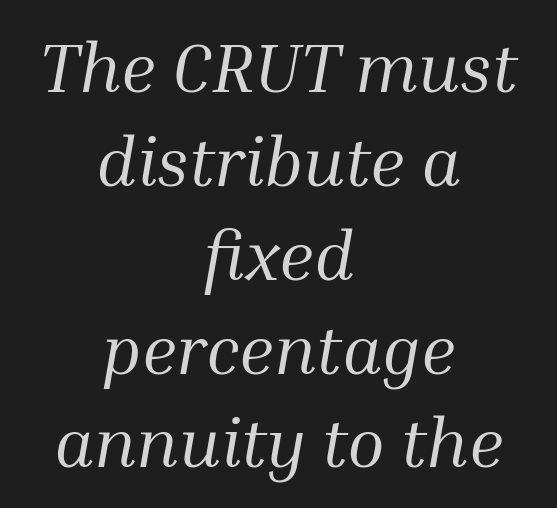
Q: Is the text bold? A: No.
Q: Is the text italic (slanted)? A: Yes, it leans right by about 10 degrees.
Q: Is the typeface a serif or a sans-serif typeface? A: Serif.
Q: Is the text underlined? A: No.
Q: How is the paragraph aligned? A: Centered.
Q: Is the spacing between letters normal or unusually wide? A: Normal.
Q: Is the spacing between lines tight, normal or loose? A: Normal.
Q: Width (condensed, normal, or wide)? A: Normal.
Q: Stroke contrast? A: Medium.
Q: x-height? A: Medium.
Q: Monospaced? A: No.
